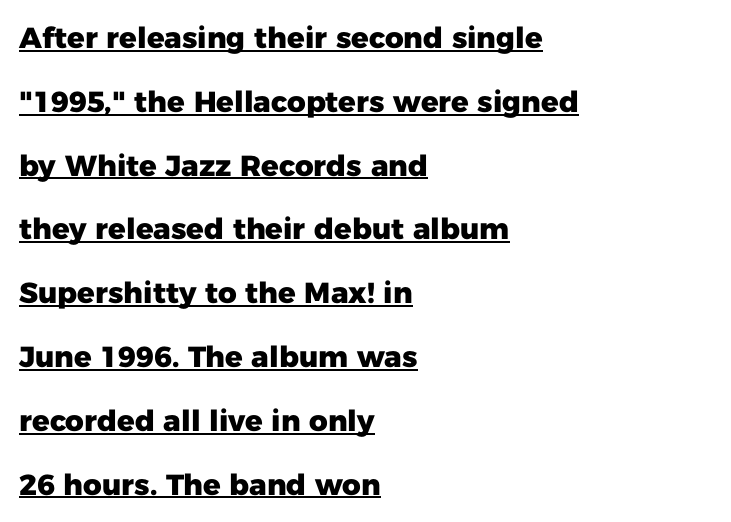
Q: Is the text bold? A: Yes.
Q: Is the text italic (slanted)? A: No, it is upright.
Q: Is the typeface a serif or a sans-serif typeface? A: Sans-serif.
Q: Is the text underlined? A: Yes.
Q: How is the paragraph aligned? A: Left-aligned.
Q: Is the spacing between letters normal or unusually wide? A: Normal.
Q: Is the spacing between lines tight, normal or loose? A: Loose.
Q: Width (condensed, normal, or wide)? A: Normal.
Q: Stroke contrast? A: Low.
Q: x-height? A: Medium.
Q: Monospaced? A: No.
